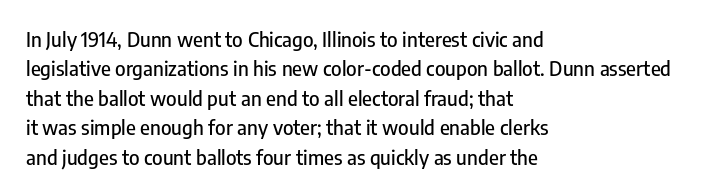
The image shows 20 px text type, upright; set left-aligned, normal line spacing (1.47x), normal letter spacing, not underlined.
